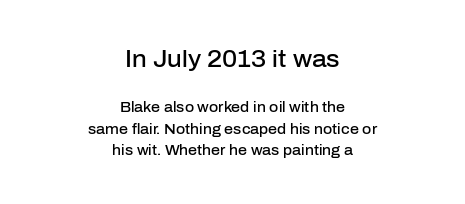
{"italic": "no", "bold": "semi", "underline": "no", "align": "center", "line_spacing": "normal", "line_spacing_ratio": 1.52, "letter_spacing": "normal", "letter_spacing_em": 0.0, "larger_block": "first", "size_ratio": 1.64, "glyph_px": 23}
